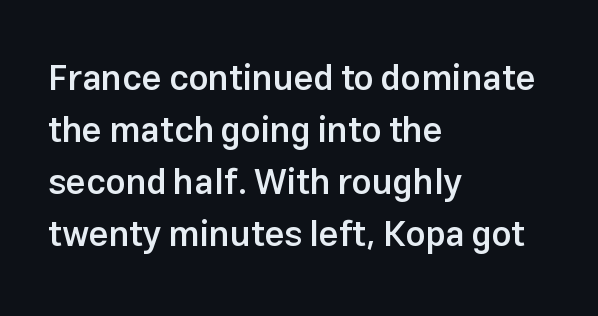
{"serif": "no", "italic": "no", "bold": "semi", "weight": "semibold", "width": "normal", "stroke_contrast": "low", "x_height": "medium", "monospaced": "no", "underline": "no", "align": "left", "line_spacing": "normal", "line_spacing_ratio": 1.49, "letter_spacing": "normal", "letter_spacing_em": 0.0, "glyph_px": 35}
